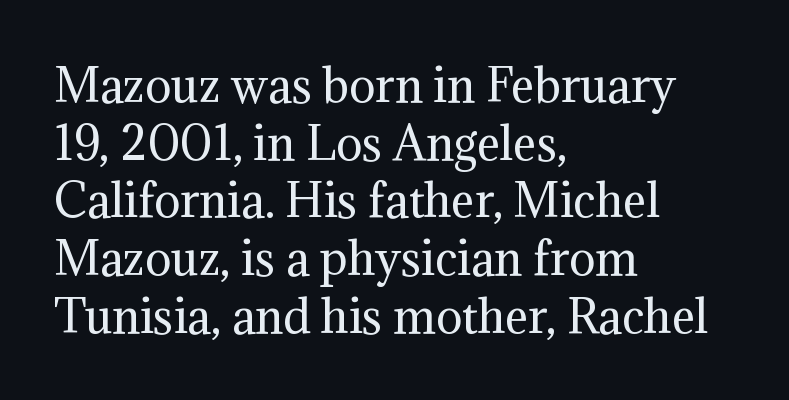
The image shows 44 px regular-weight serif type, upright; set left-aligned, normal line spacing (1.31x), normal letter spacing, not underlined; medium stroke contrast and a medium x-height.
